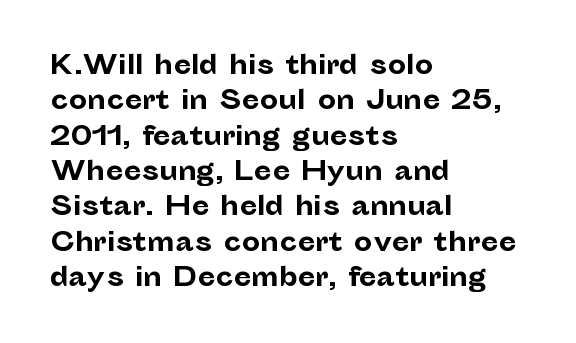
{"italic": "no", "bold": "yes", "underline": "no", "align": "left", "line_spacing": "normal", "line_spacing_ratio": 1.36, "letter_spacing": "normal", "letter_spacing_em": 0.0, "glyph_px": 26}
